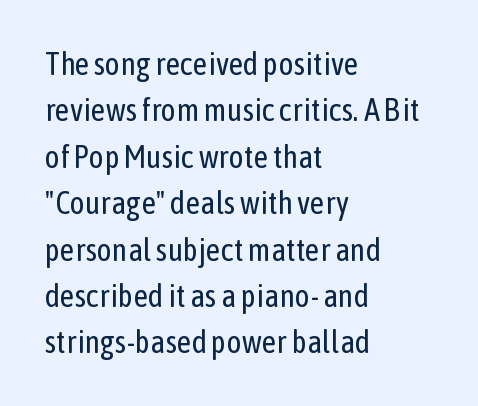
Is the letter spacing exaggerated? No — it looks like the ordinary default. The string is rendered with underlining switched off. Stems here are at most as thick as an everyday book face. In CSS terms this would be text-align: left. The rendering uses natural spacing where letterforms have individual widths. The passage shown is typeset with a sans-serif family.
